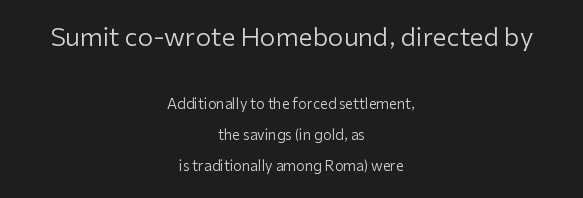
Q: Is the text bold? A: No.
Q: Is the text italic (slanted)? A: No, it is upright.
Q: Is the text underlined? A: No.
Q: How is the paragraph aligned? A: Centered.
Q: Is the spacing between letters normal or unusually wide? A: Normal.
Q: Is the spacing between lines tight, normal or loose? A: Loose.
Q: Which block of text is set in a larger size, the first (top) or the second (bottom)? A: The first (top) one.
